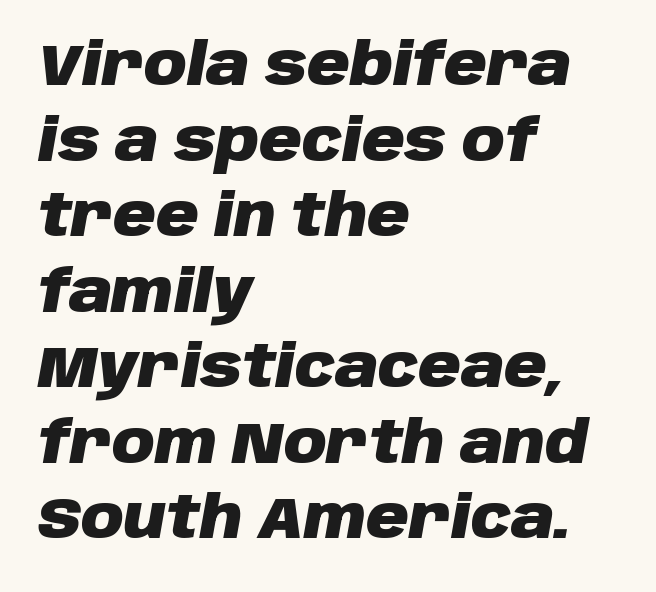
The image shows 59 px heavy type, italic (leaning right); set left-aligned, normal line spacing (1.28x), normal letter spacing, not underlined; low stroke contrast and a large x-height.
